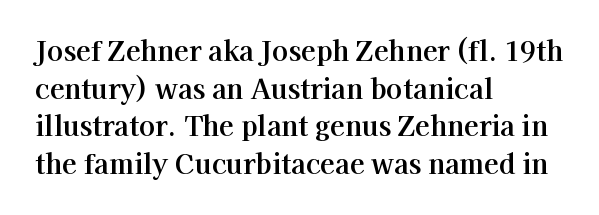
{"italic": "no", "underline": "no", "align": "left", "line_spacing": "normal", "line_spacing_ratio": 1.39, "letter_spacing": "normal", "letter_spacing_em": 0.0, "glyph_px": 27}
